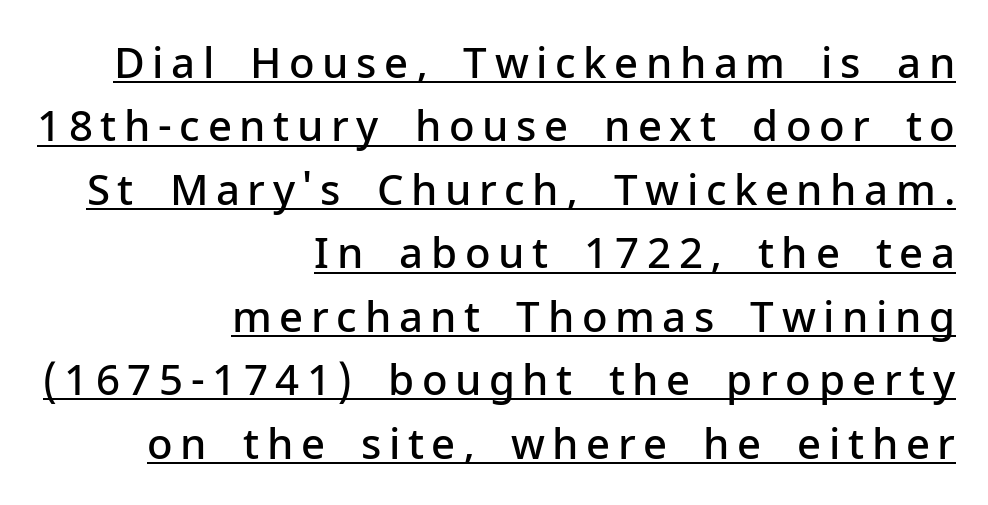
{"serif": "no", "italic": "no", "bold": "semi", "weight": "semibold", "width": "normal", "stroke_contrast": "low", "x_height": "medium", "monospaced": "no", "underline": "yes", "align": "right", "line_spacing": "normal", "line_spacing_ratio": 1.51, "glyph_px": 42}
